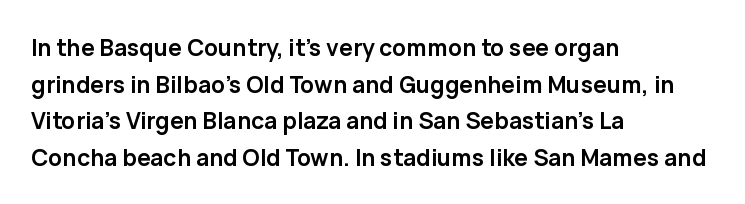
{"italic": "no", "bold": "yes", "underline": "no", "align": "left", "line_spacing": "normal", "line_spacing_ratio": 1.59, "letter_spacing": "normal", "letter_spacing_em": 0.0, "glyph_px": 23}
